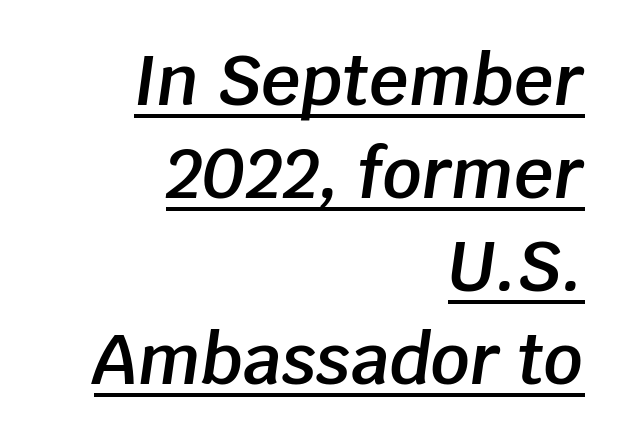
{"italic": "yes", "lean": "right", "slant_degrees": 8, "bold": "semi", "weight": "semibold", "width": "normal", "stroke_contrast": "low", "x_height": "large", "monospaced": "no", "underline": "yes", "align": "right", "line_spacing": "normal", "line_spacing_ratio": 1.35, "letter_spacing": "normal", "letter_spacing_em": 0.0, "glyph_px": 69}
